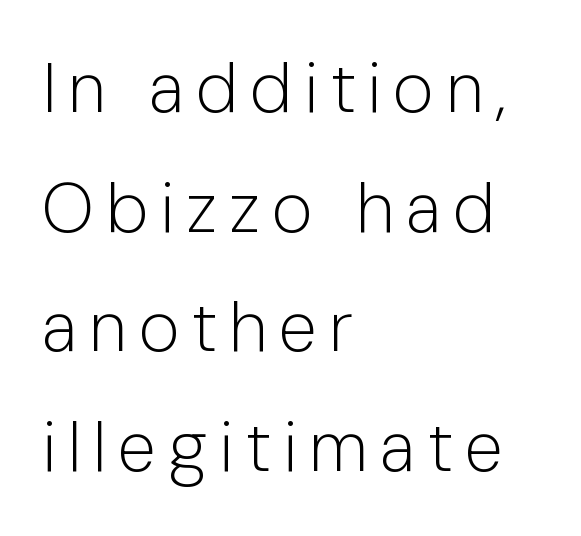
Descenders hang freely into open space. Varying glyph widths throughout — classic text-font behaviour. The font family rendered here belongs to the sans-serif group. The setting favours the left margin, as ordinary paragraphs usually do.
